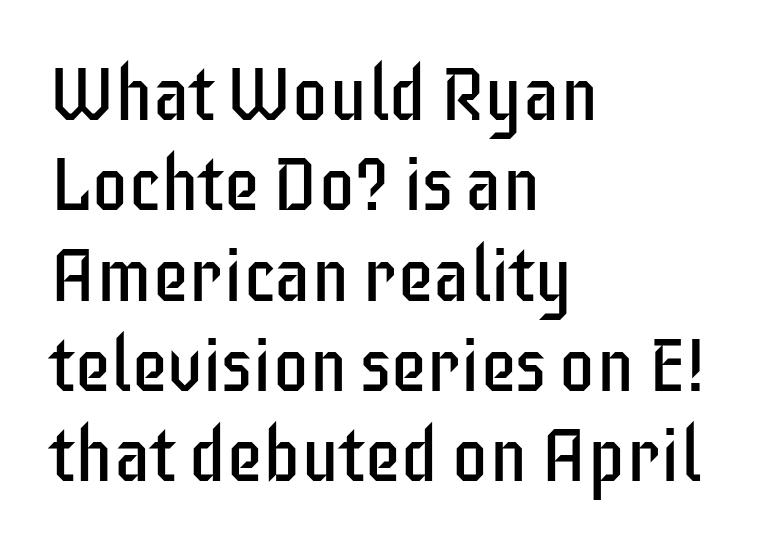
The specimen omits any rule beneath the text block's lines. Nope, no serifs anywhere on these letters. Looks like regular typesetting: each glyph gets only the width it needs. Compared with typical body copy, the letter spacing here is the same. Short and long lines alike share a common starting point at left. The typography opts for an upright posture over an oblique one.
